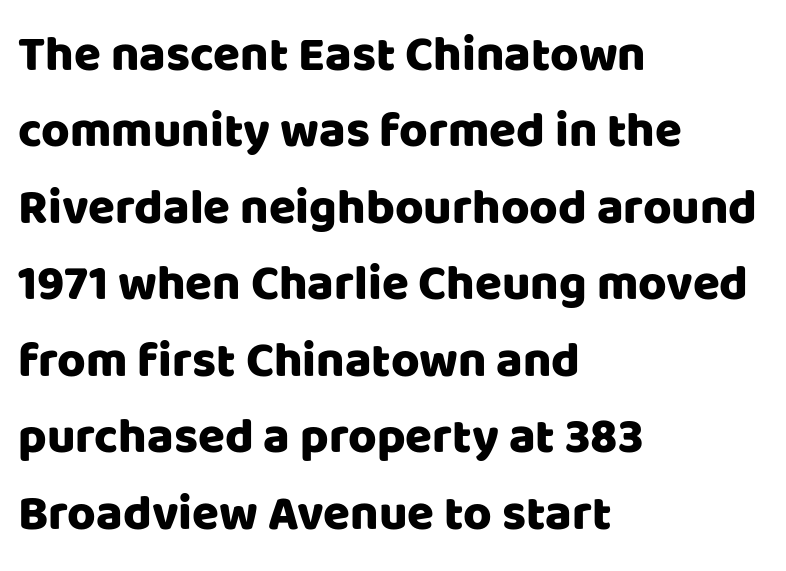
{"serif": "no", "italic": "no", "width": "normal", "stroke_contrast": "low", "x_height": "large", "monospaced": "no", "underline": "no", "align": "left", "line_spacing": "normal", "line_spacing_ratio": 1.56, "letter_spacing": "normal", "letter_spacing_em": 0.0, "glyph_px": 49}
